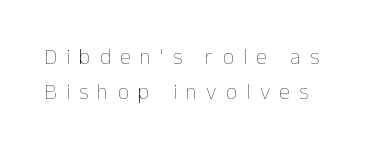
{"italic": "no", "bold": "no", "underline": "no", "line_spacing": "normal", "line_spacing_ratio": 1.57, "letter_spacing": "wide", "letter_spacing_em": 0.42, "glyph_px": 22}
